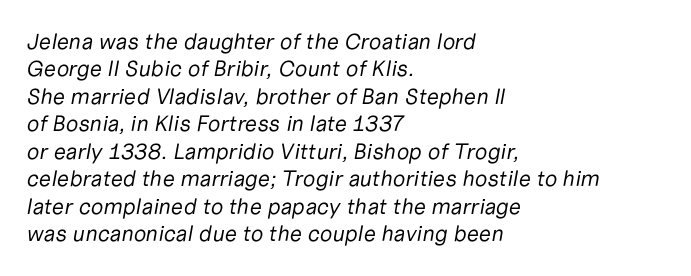
These glyphs show unthickened strokes, regular width or finer. Tracking here is standard; glyphs follow each other at the usual distance. Rendered with sloped, italic letterforms. A student would call this left alignment; a typographer would say flush left, rag right.
